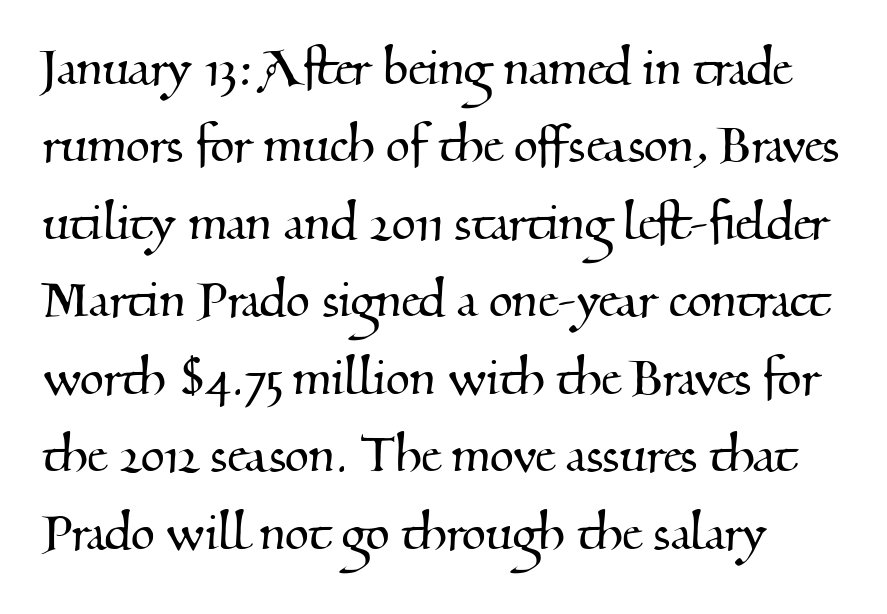
The image shows 62 px serif type; set normal line spacing (1.25x), normal letter spacing, not underlined; medium stroke contrast and a small x-height.
